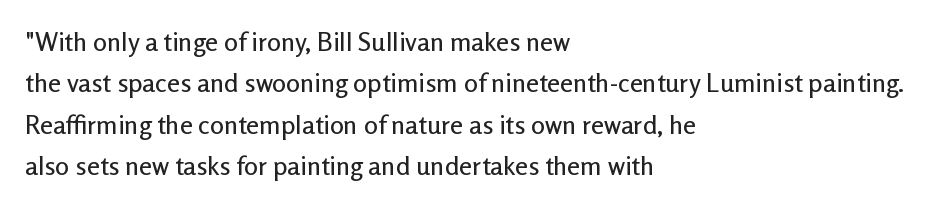
{"italic": "no", "underline": "no", "align": "left", "line_spacing": "normal", "line_spacing_ratio": 1.59, "letter_spacing": "normal", "letter_spacing_em": 0.0, "glyph_px": 26}
